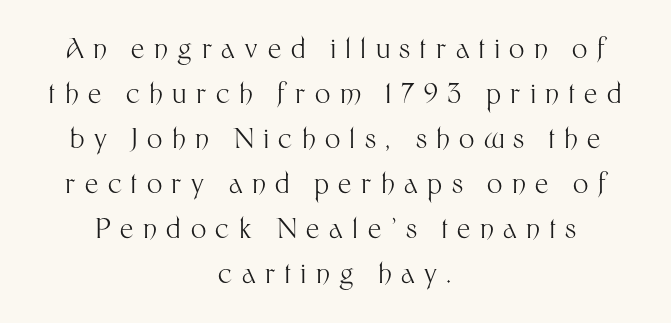
Q: Is the text bold? A: No.
Q: Is the text italic (slanted)? A: No, it is upright.
Q: Is the text underlined? A: No.
Q: How is the paragraph aligned? A: Centered.
Q: Is the spacing between letters normal or unusually wide? A: Unusually wide.
Q: Is the spacing between lines tight, normal or loose? A: Normal.
